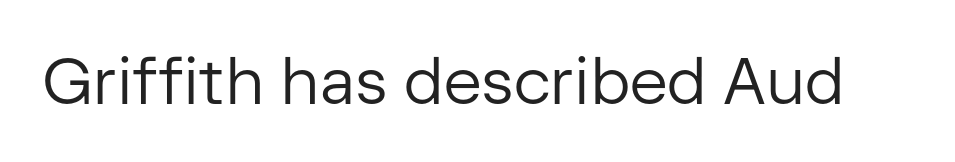
Q: Is the text bold? A: No.
Q: Is the text italic (slanted)? A: No, it is upright.
Q: Is the typeface a serif or a sans-serif typeface? A: Sans-serif.
Q: Is the text underlined? A: No.
Q: Is the spacing between letters normal or unusually wide? A: Normal.
Q: Width (condensed, normal, or wide)? A: Normal.
Q: Stroke contrast? A: Low.
Q: x-height? A: Medium.
Q: Monospaced? A: No.
